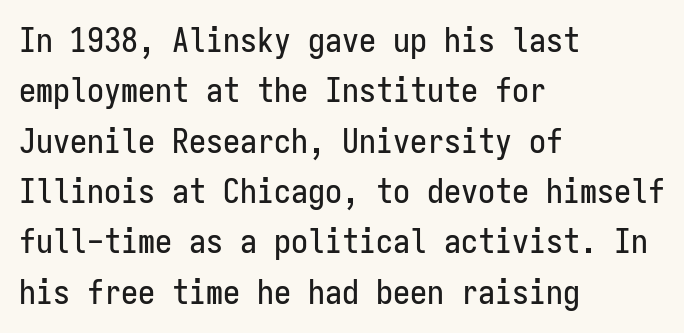
Q: Is the text italic (slanted)? A: No, it is upright.
Q: Is the typeface a serif or a sans-serif typeface? A: Sans-serif.
Q: Is the text underlined? A: No.
Q: How is the paragraph aligned? A: Left-aligned.
Q: Is the spacing between letters normal or unusually wide? A: Normal.
Q: Is the spacing between lines tight, normal or loose? A: Normal.
Q: Width (condensed, normal, or wide)? A: Condensed.
Q: Stroke contrast? A: Low.
Q: x-height? A: Medium.
Q: Monospaced? A: Yes.
